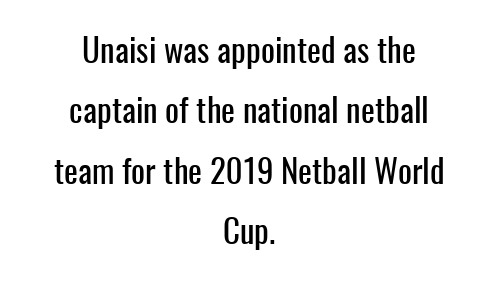
Q: Is the text italic (slanted)? A: No, it is upright.
Q: Is the typeface a serif or a sans-serif typeface? A: Sans-serif.
Q: Is the text underlined? A: No.
Q: How is the paragraph aligned? A: Centered.
Q: Is the spacing between letters normal or unusually wide? A: Normal.
Q: Width (condensed, normal, or wide)? A: Condensed.
Q: Stroke contrast? A: Low.
Q: x-height? A: Medium.
Q: Monospaced? A: No.
